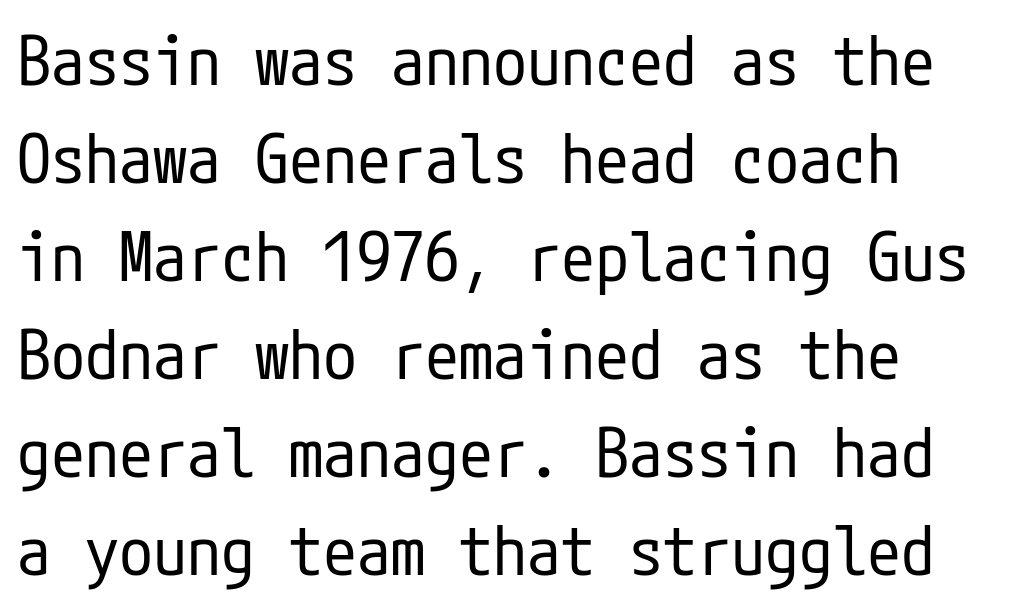
{"serif": "no", "italic": "no", "bold": "no", "weight": "regular", "width": "condensed", "stroke_contrast": "low", "x_height": "medium", "underline": "no", "line_spacing": "normal", "line_spacing_ratio": 1.44, "letter_spacing": "normal", "letter_spacing_em": 0.0, "glyph_px": 68}
